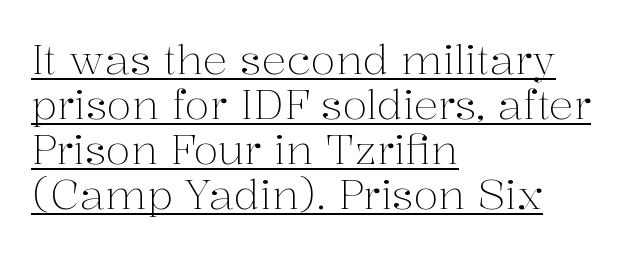
Q: Is the text bold? A: No.
Q: Is the text italic (slanted)? A: No, it is upright.
Q: Is the typeface a serif or a sans-serif typeface? A: Serif.
Q: Is the text underlined? A: Yes.
Q: How is the paragraph aligned? A: Left-aligned.
Q: Is the spacing between letters normal or unusually wide? A: Normal.
Q: Is the spacing between lines tight, normal or loose? A: Tight.
Q: Width (condensed, normal, or wide)? A: Normal.
Q: Stroke contrast? A: Medium.
Q: x-height? A: Medium.
Q: Monospaced? A: No.
